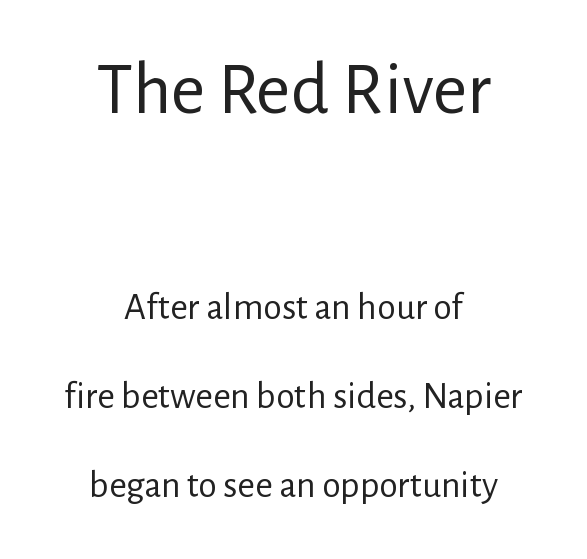
Vertically, the passage feels expansive, rows floating well apart. Nobody drew a line under any word here. The font is comparable to plain body text, perhaps lighter. You can tell from the bare stems that sans-serif type was used.
